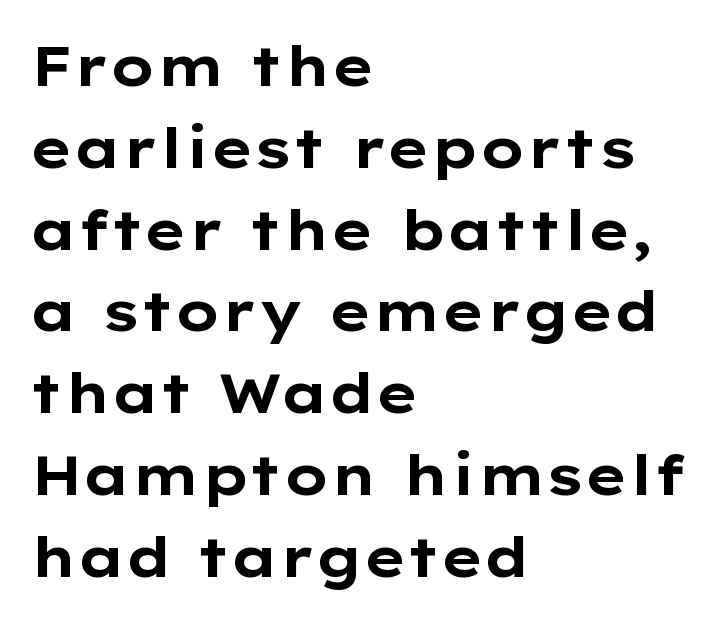
Q: Is the text bold? A: Yes.
Q: Is the text italic (slanted)? A: No, it is upright.
Q: Is the typeface a serif or a sans-serif typeface? A: Sans-serif.
Q: Is the text underlined? A: No.
Q: How is the paragraph aligned? A: Left-aligned.
Q: Is the spacing between letters normal or unusually wide? A: Normal.
Q: Is the spacing between lines tight, normal or loose? A: Normal.
Q: Width (condensed, normal, or wide)? A: Wide.
Q: Stroke contrast? A: Low.
Q: x-height? A: Medium.
Q: Monospaced? A: No.
